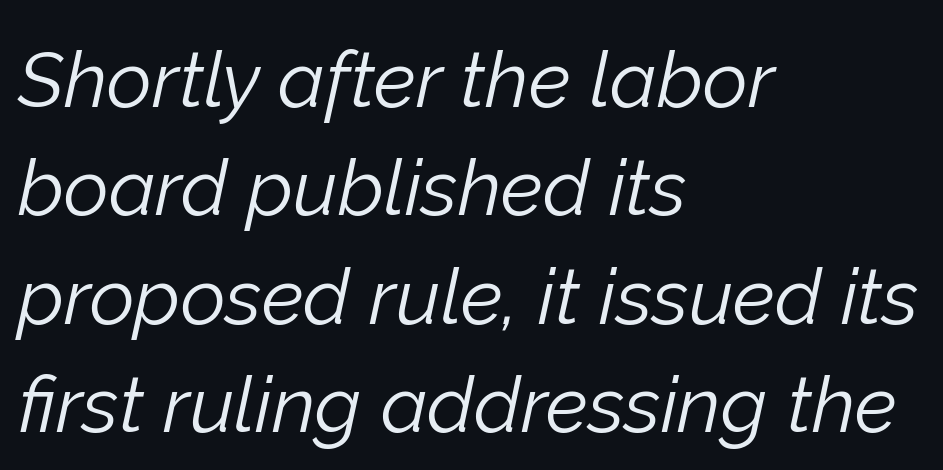
The image shows 78 px light type, italic (leaning right); set left-aligned, normal line spacing (1.39x), normal letter spacing, not underlined; low stroke contrast and a medium x-height.
